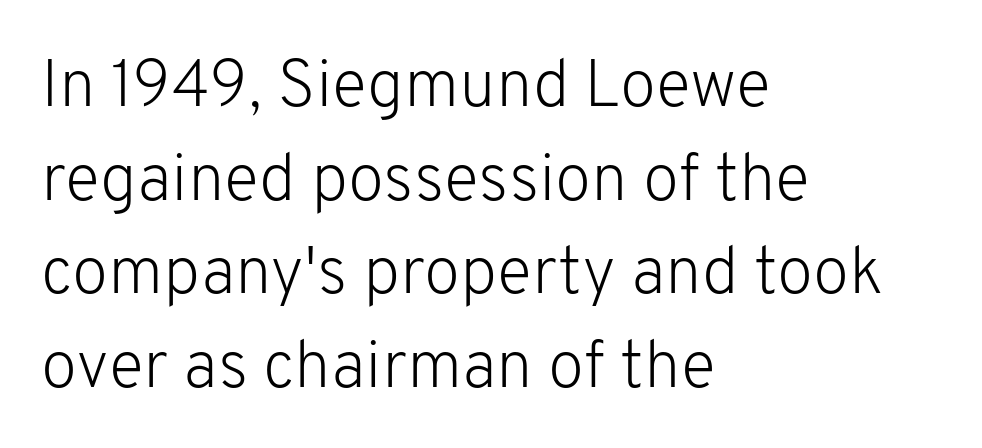
{"serif": "no", "italic": "no", "bold": "no", "weight": "light", "width": "normal", "stroke_contrast": "low", "x_height": "medium", "monospaced": "no", "underline": "no", "align": "left", "line_spacing": "normal", "line_spacing_ratio": 1.42, "letter_spacing": "normal", "letter_spacing_em": 0.0, "glyph_px": 66}
